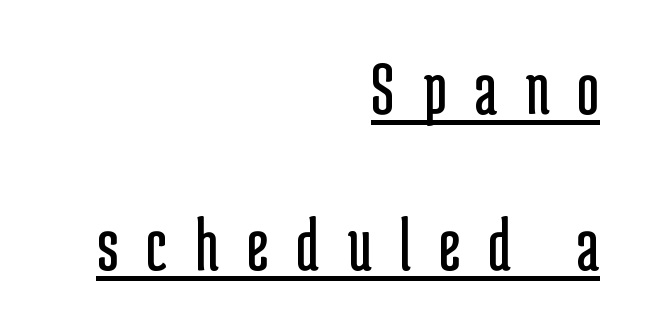
The image shows 77 px regular-weight, condensed sans-serif type, upright; set right-aligned, loose line spacing (2.02x), unusually wide letter spacing (+0.36 em), underlined; low stroke contrast and a medium x-height.
